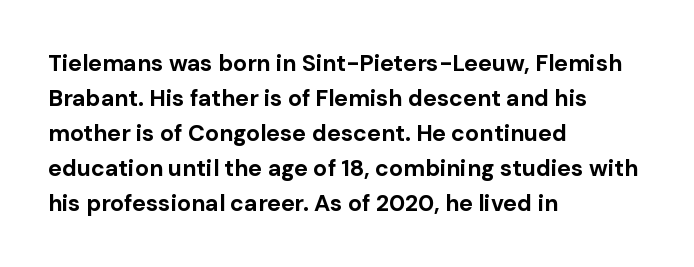
A normal amount of white space separates one row of letters from the next. The lines in this sample share a left origin and differ only in where they stop. Characters follow at the spacing the type designer built in. In terms of weight, the rendering is a true, heavy bold.
